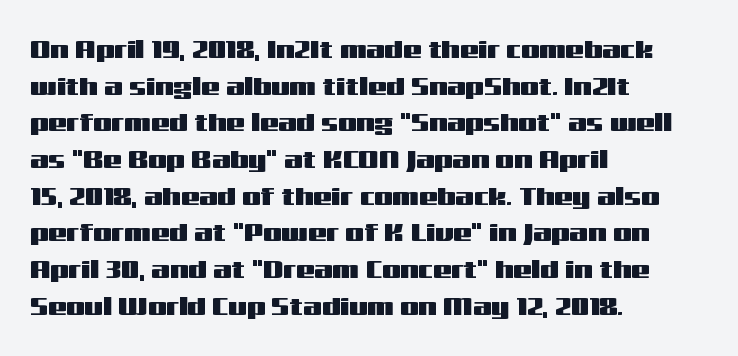
The image shows 26 px text type, upright; set left-aligned, normal line spacing (1.41x), normal letter spacing, not underlined.
